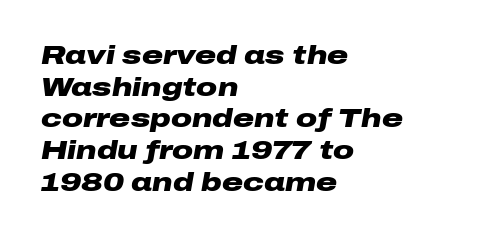
The glyphs are unaccompanied by any horizontal stroke below them. Inter-character spacing is left at the font's built-in metrics. The face used here has a pronounced slope to its letters. You'd pick this weight for a headline — it's a proper bold. Line beginnings align vertically; line endings do not.
